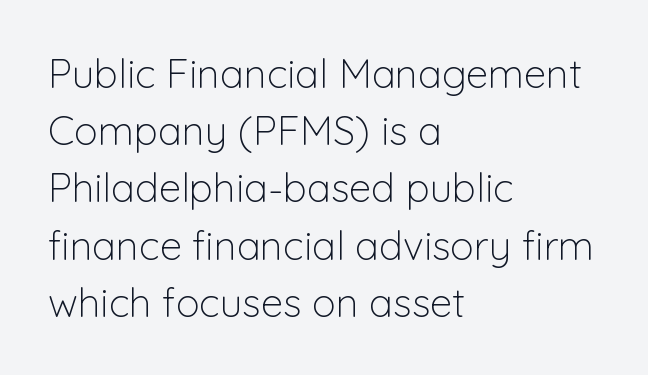
{"serif": "no", "italic": "no", "bold": "no", "weight": "light", "width": "normal", "stroke_contrast": "low", "x_height": "medium", "monospaced": "no", "underline": "no", "align": "left", "line_spacing": "normal", "line_spacing_ratio": 1.43, "letter_spacing": "normal", "letter_spacing_em": 0.0, "glyph_px": 40}
